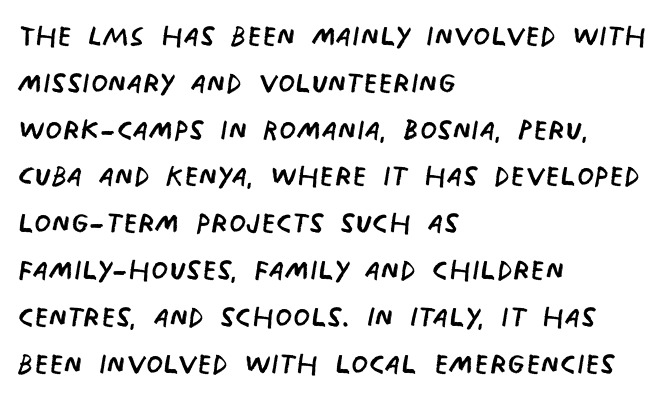
Q: Is the text bold? A: No.
Q: Is the typeface a serif or a sans-serif typeface? A: Sans-serif.
Q: Is the text underlined? A: No.
Q: How is the paragraph aligned? A: Left-aligned.
Q: Is the spacing between letters normal or unusually wide? A: Normal.
Q: Width (condensed, normal, or wide)? A: Condensed.
Q: Stroke contrast? A: Low.
Q: x-height? A: Large.
Q: Monospaced? A: No.
